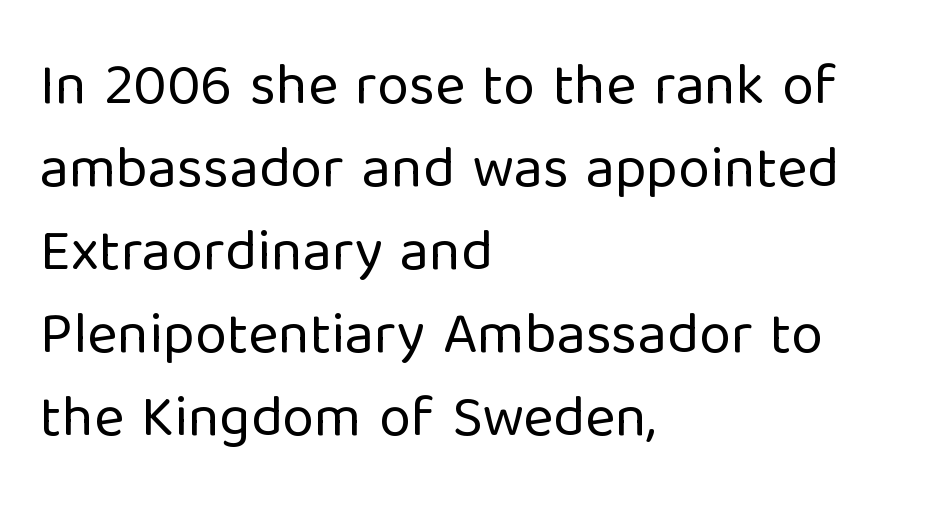
The image shows 58 px regular-weight sans-serif type, upright; set left-aligned, normal line spacing (1.43x), normal letter spacing, not underlined; low stroke contrast and a medium x-height.
